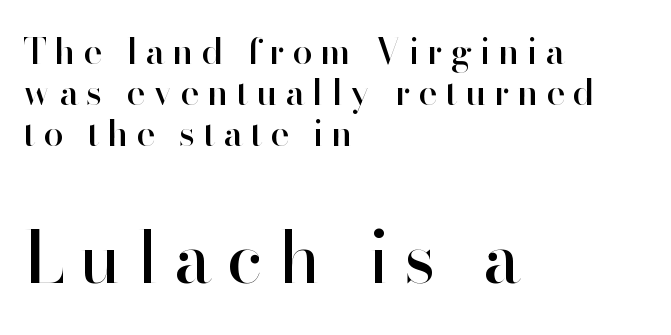
Serif or sans? Sans — the stroke terminals are bare. Which chunk is bigger? The second one — the bottom block dwarfs the top. The letters advance in unequal steps, a hallmark of proportional type. These lines are set flush left with a ragged right edge. The specimen omits any rule beneath the text block's lines. Posture: vertical.
